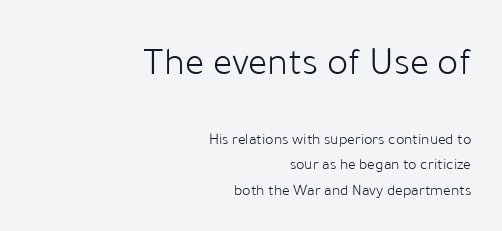
{"serif": "no", "italic": "no", "bold": "no", "weight": "light", "width": "normal", "stroke_contrast": "low", "x_height": "medium", "monospaced": "no", "underline": "no", "align": "right", "line_spacing": "normal", "line_spacing_ratio": 1.58, "letter_spacing": "normal", "letter_spacing_em": 0.0, "larger_block": "first", "size_ratio": 2.5, "glyph_px": 40}
